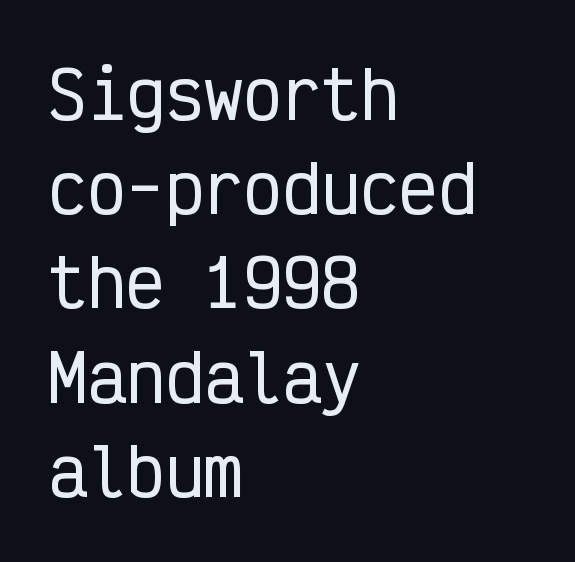
Every character sits straight up, as roman type does. The passage shown is typed in a monospace face where columns stay perfectly aligned. Is the letter spacing exaggerated? No — it looks like the ordinary default. One-word summary of the alignment: left. Baseline-to-baseline distance is the conventional proportion of letter height.
